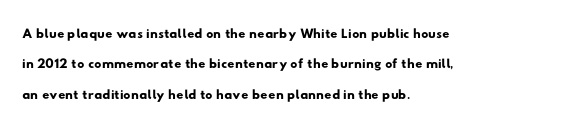
The letterforms sit shoulder to shoulder at normal distance. Regarding leading, the lines here are spaced in the standard way. The lines are quadded left. Beneath every word, the page is bare.
